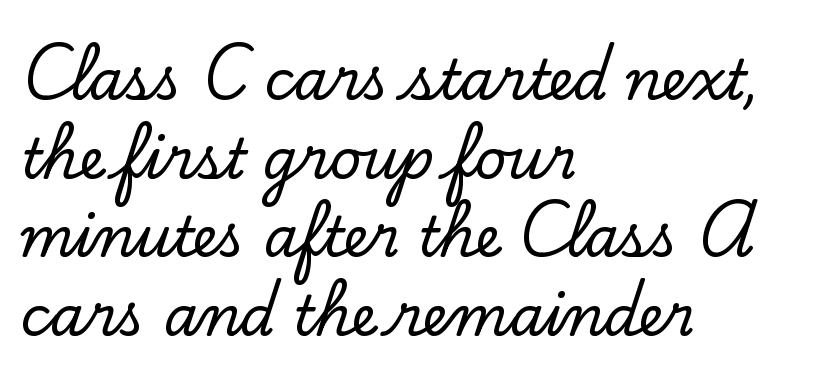
The image shows 55 px serif type; set left-aligned, normal line spacing (1.43x), normal letter spacing, not underlined; low stroke contrast and a small x-height.
